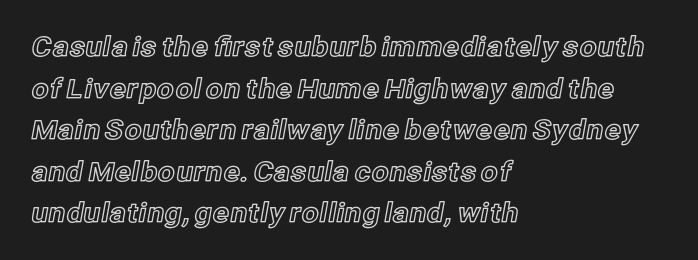
A typesetter would call this zero additional tracking. Line beginnings align vertically; line endings do not. The leading is moderate, giving the passage an even texture. This rendering features lettering with no underline.
